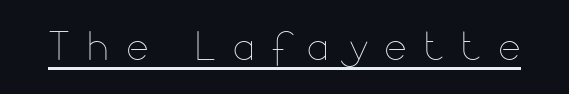
Q: Is the text bold? A: No.
Q: Is the text italic (slanted)? A: No, it is upright.
Q: Is the text underlined? A: Yes.
Q: Is the spacing between letters normal or unusually wide? A: Unusually wide.
Q: Width (condensed, normal, or wide)? A: Normal.
Q: Stroke contrast? A: Low.
Q: x-height? A: Small.
Q: Monospaced? A: No.
